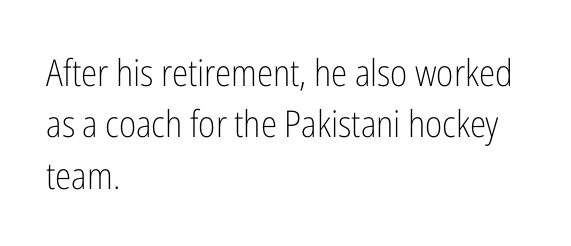
Q: Is the text bold? A: No.
Q: Is the text italic (slanted)? A: No, it is upright.
Q: Is the typeface a serif or a sans-serif typeface? A: Sans-serif.
Q: Is the text underlined? A: No.
Q: How is the paragraph aligned? A: Left-aligned.
Q: Is the spacing between letters normal or unusually wide? A: Normal.
Q: Is the spacing between lines tight, normal or loose? A: Normal.
Q: Width (condensed, normal, or wide)? A: Condensed.
Q: Stroke contrast? A: Low.
Q: x-height? A: Medium.
Q: Monospaced? A: No.
